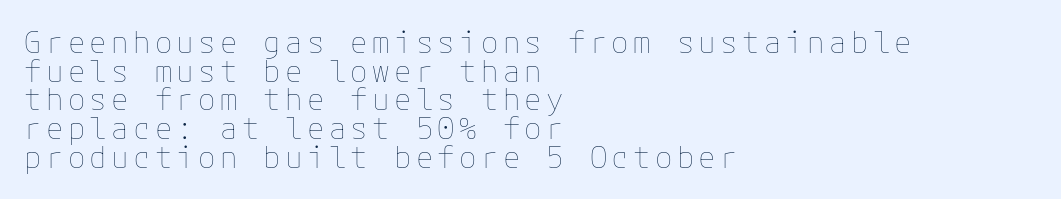
{"italic": "no", "bold": "no", "weight": "thin", "width": "normal", "stroke_contrast": "low", "x_height": "medium", "underline": "no", "align": "left", "line_spacing": "tight", "line_spacing_ratio": 0.99, "glyph_px": 29}
